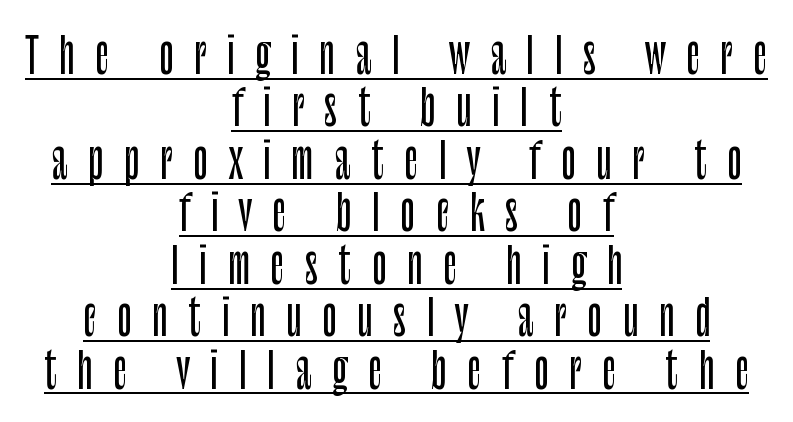
{"serif": "no", "italic": "no", "width": "condensed", "stroke_contrast": "low", "x_height": "large", "monospaced": "no", "underline": "yes", "align": "center", "line_spacing": "tight", "line_spacing_ratio": 1.07, "letter_spacing": "wide", "letter_spacing_em": 0.42, "glyph_px": 49}
